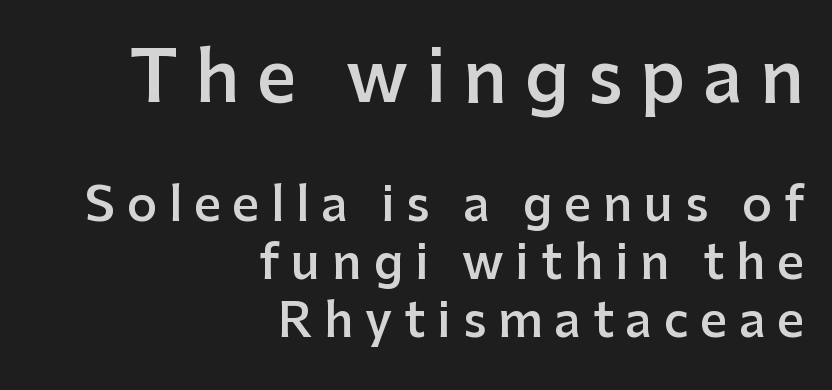
{"serif": "no", "italic": "no", "bold": "semi", "weight": "semibold", "width": "normal", "stroke_contrast": "low", "x_height": "medium", "monospaced": "no", "underline": "no", "align": "right", "line_spacing_ratio": 1.24, "letter_spacing": "wide", "letter_spacing_em": 0.25, "larger_block": "first", "size_ratio": 1.49, "glyph_px": 70}
